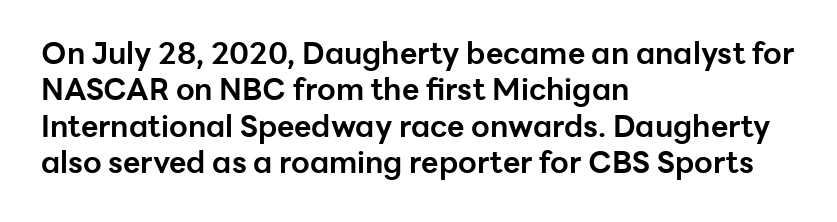
Q: Is the text bold? A: Yes.
Q: Is the text italic (slanted)? A: No, it is upright.
Q: Is the typeface a serif or a sans-serif typeface? A: Sans-serif.
Q: Is the text underlined? A: No.
Q: How is the paragraph aligned? A: Left-aligned.
Q: Is the spacing between letters normal or unusually wide? A: Normal.
Q: Width (condensed, normal, or wide)? A: Normal.
Q: Stroke contrast? A: Low.
Q: x-height? A: Medium.
Q: Monospaced? A: No.
